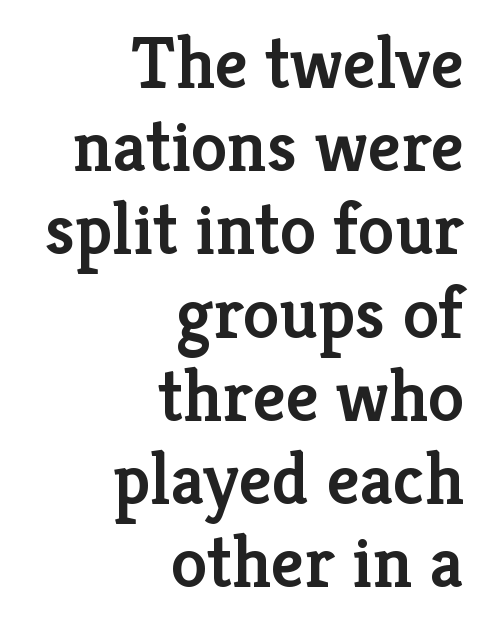
Q: Is the text bold? A: Semi-bold.
Q: Is the text italic (slanted)? A: No, it is upright.
Q: Is the typeface a serif or a sans-serif typeface? A: Serif.
Q: Is the text underlined? A: No.
Q: How is the paragraph aligned? A: Right-aligned.
Q: Is the spacing between letters normal or unusually wide? A: Normal.
Q: Is the spacing between lines tight, normal or loose? A: Tight.
Q: Width (condensed, normal, or wide)? A: Normal.
Q: Stroke contrast? A: Low.
Q: x-height? A: Medium.
Q: Monospaced? A: No.
